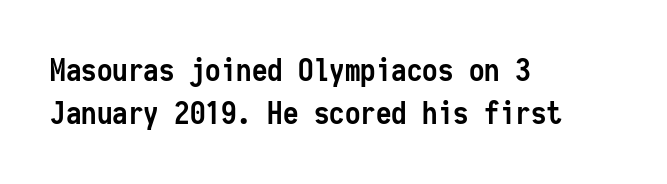
The image shows 31 px semibold, condensed sans-serif type, upright, monospaced; set left-aligned, normal line spacing (1.39x), normal letter spacing, not underlined; low stroke contrast and a medium x-height.
